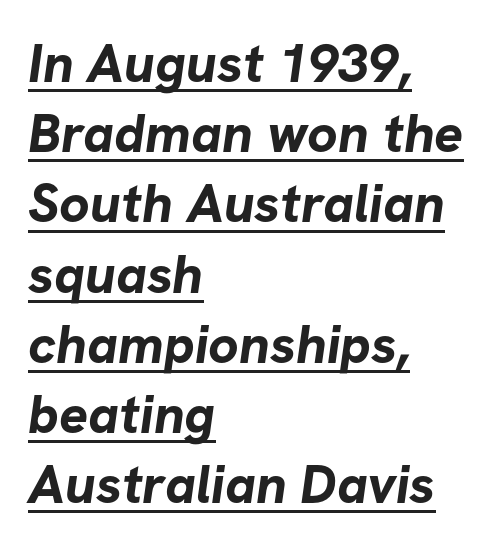
Q: Is the text bold? A: Yes.
Q: Is the typeface a serif or a sans-serif typeface? A: Sans-serif.
Q: Is the text underlined? A: Yes.
Q: How is the paragraph aligned? A: Left-aligned.
Q: Is the spacing between letters normal or unusually wide? A: Normal.
Q: Is the spacing between lines tight, normal or loose? A: Normal.
Q: Width (condensed, normal, or wide)? A: Normal.
Q: Stroke contrast? A: Low.
Q: x-height? A: Medium.
Q: Monospaced? A: No.
